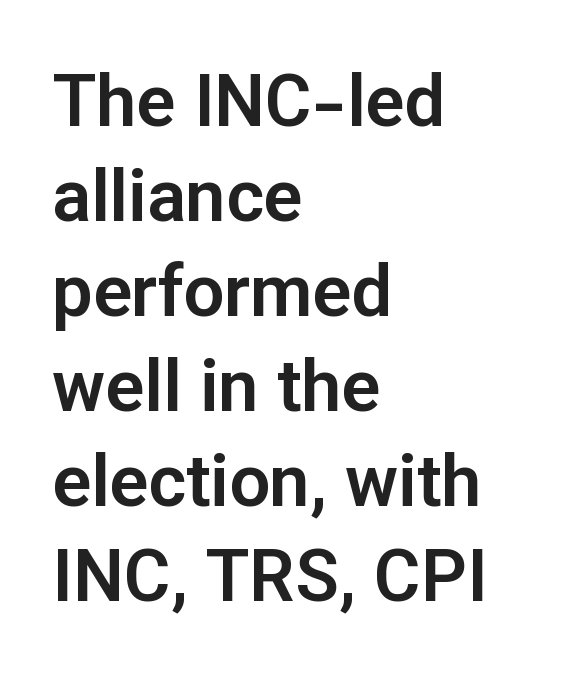
Notice how the stems are strictly vertical — no italics here. Each letter keeps its own natural width here, so spacing adapts to shape. Alignment: flush left. The designer went with a sans here, leaving each stem footless. No extra tracking has been applied to these lines.
